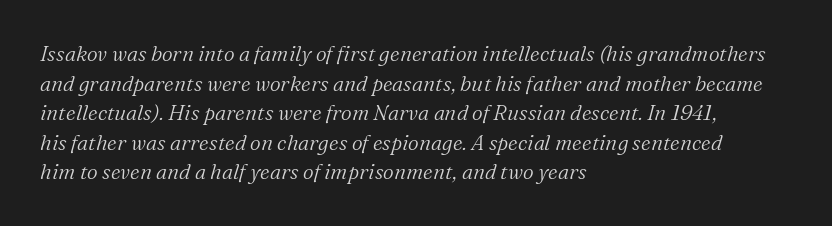
This sample uses plain, unmodified letter spacing. How would I describe the line gaps? Plain and ordinary. On a weight scale, this lands at 450 or below. Every character sits at an angle, as italics do. One-word summary of the alignment: left.
